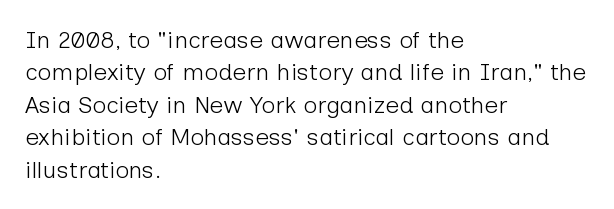
Q: Is the text bold? A: No.
Q: Is the text italic (slanted)? A: No, it is upright.
Q: Is the text underlined? A: No.
Q: How is the paragraph aligned? A: Left-aligned.
Q: Is the spacing between letters normal or unusually wide? A: Normal.
Q: Is the spacing between lines tight, normal or loose? A: Normal.
